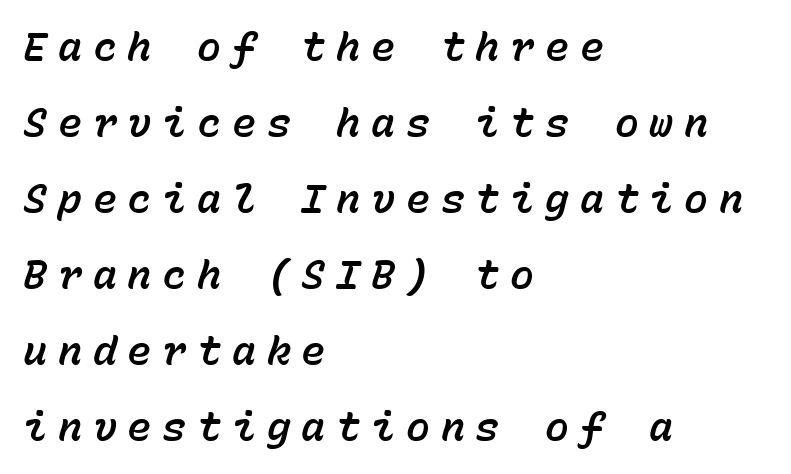
The image shows 40 px text type, italic (leaning right), monospaced; set left-aligned, loose line spacing (1.9x), unusually wide letter spacing (+0.27 em), not underlined; low stroke contrast and a medium x-height.
